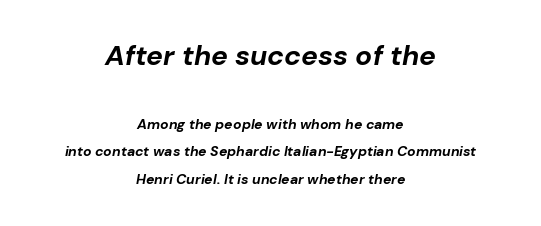
Q: Is the text bold? A: Yes.
Q: Is the text italic (slanted)? A: Yes, it leans right by about 10 degrees.
Q: Is the text underlined? A: No.
Q: How is the paragraph aligned? A: Centered.
Q: Is the spacing between letters normal or unusually wide? A: Normal.
Q: Is the spacing between lines tight, normal or loose? A: Loose.
Q: Which block of text is set in a larger size, the first (top) or the second (bottom)? A: The first (top) one.
Q: Width (condensed, normal, or wide)? A: Normal.
Q: Stroke contrast? A: Low.
Q: x-height? A: Medium.
Q: Monospaced? A: No.
